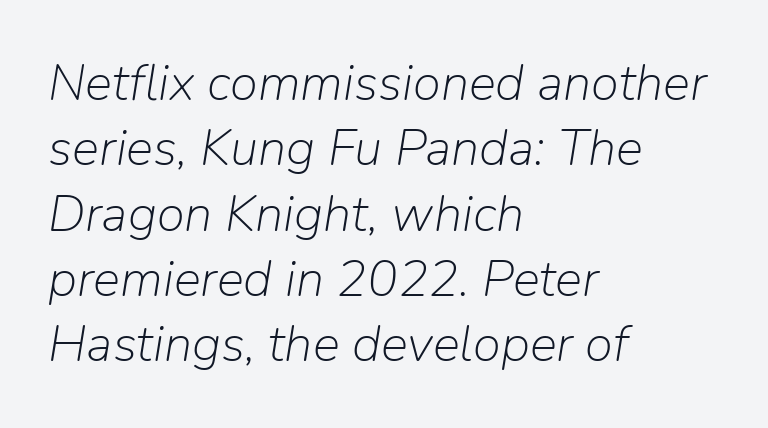
{"italic": "yes", "lean": "right", "slant_degrees": 9, "bold": "no", "weight": "light", "width": "normal", "stroke_contrast": "low", "x_height": "medium", "monospaced": "no", "underline": "no", "align": "left", "line_spacing": "normal", "line_spacing_ratio": 1.28, "letter_spacing": "normal", "letter_spacing_em": 0.0, "glyph_px": 51}
